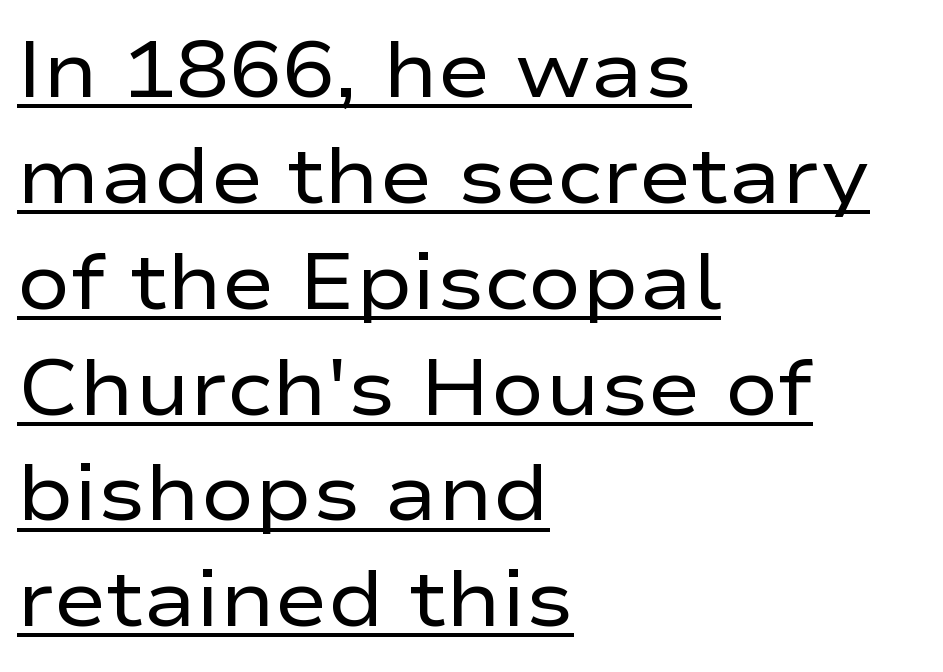
Q: Is the text bold? A: No.
Q: Is the text italic (slanted)? A: No, it is upright.
Q: Is the typeface a serif or a sans-serif typeface? A: Sans-serif.
Q: Is the text underlined? A: Yes.
Q: How is the paragraph aligned? A: Left-aligned.
Q: Is the spacing between letters normal or unusually wide? A: Normal.
Q: Is the spacing between lines tight, normal or loose? A: Normal.
Q: Width (condensed, normal, or wide)? A: Wide.
Q: Stroke contrast? A: Low.
Q: x-height? A: Medium.
Q: Monospaced? A: No.
